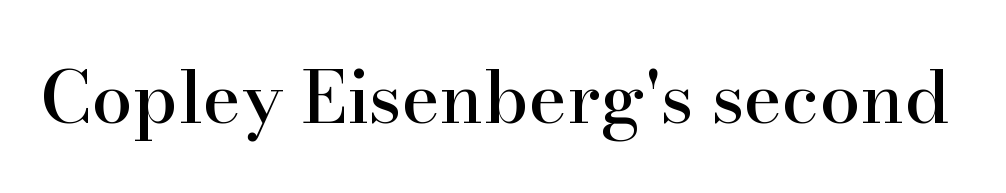
The specimen reads as upright at a glance. Beneath every word, the page is bare. The face used here is rendered with its standard letterfit. Stroke terminals: seriffed. This sample has the flowing, uneven cadence of proportional lettering.
